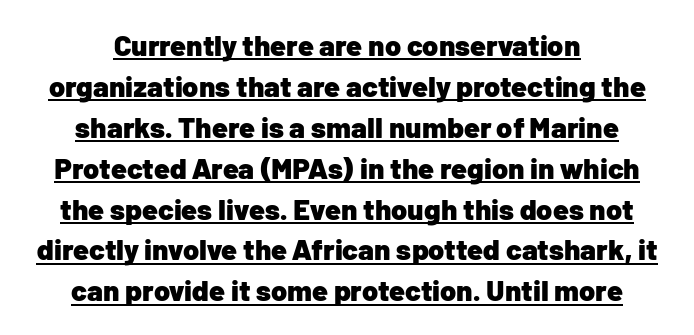
The image shows 29 px heavy sans-serif type, upright; set centered, normal line spacing (1.41x), normal letter spacing, underlined; low stroke contrast and a medium x-height.
